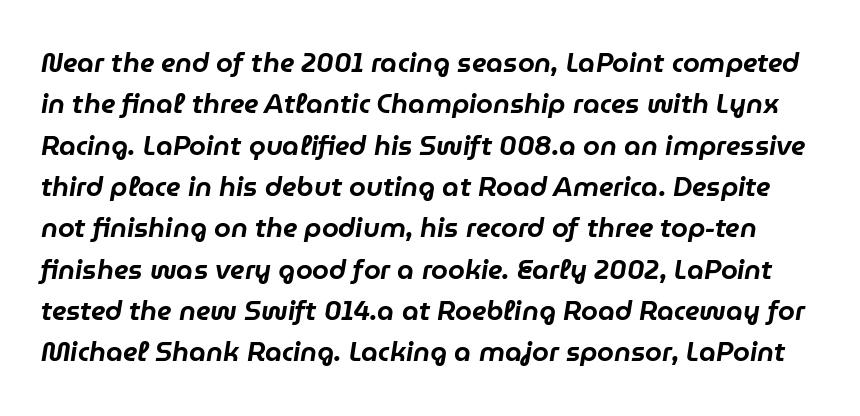
The typography opts for an oblique posture over an upright one. Tracking here is standard; glyphs follow each other at the usual distance. Successive baselines arrive at the customary interval. The space directly below the letters is spotless.
